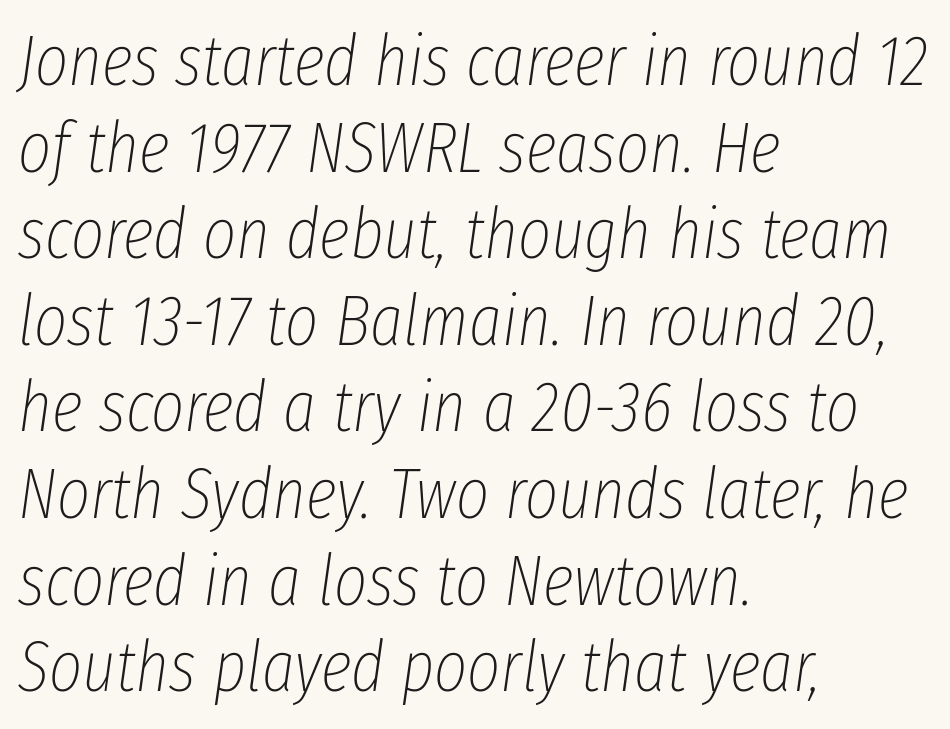
{"italic": "yes", "lean": "right", "slant_degrees": 8, "bold": "no", "weight": "thin", "width": "condensed", "stroke_contrast": "low", "x_height": "medium", "monospaced": "no", "underline": "no", "align": "left", "line_spacing_ratio": 1.22, "letter_spacing": "normal", "letter_spacing_em": 0.0, "glyph_px": 71}
